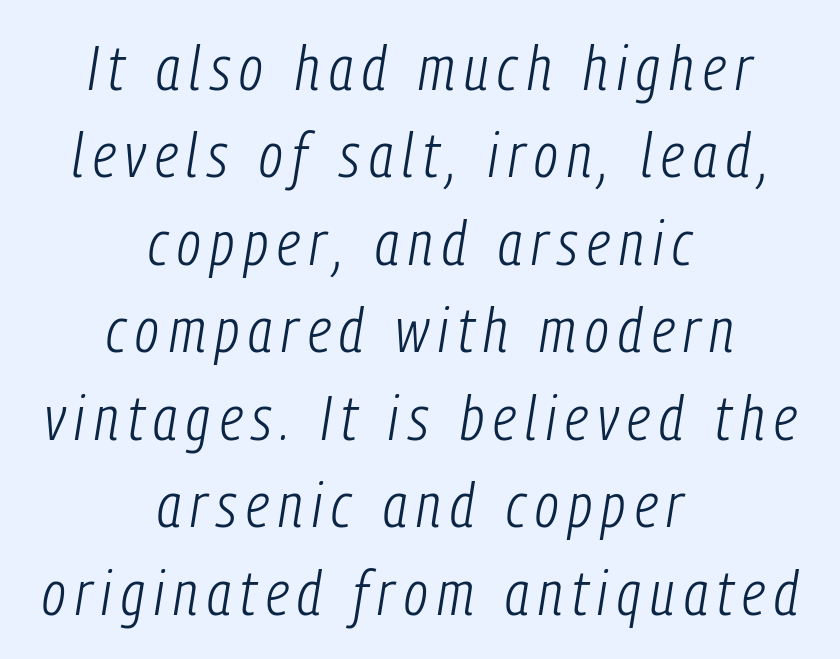
{"italic": "yes", "lean": "right", "slant_degrees": 9, "bold": "no", "weight": "light", "width": "condensed", "stroke_contrast": "low", "x_height": "medium", "monospaced": "no", "underline": "no", "align": "center", "line_spacing": "normal", "line_spacing_ratio": 1.41, "glyph_px": 62}
